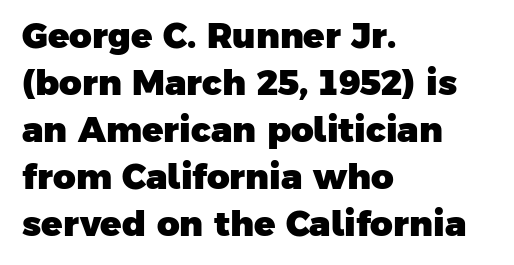
Q: Is the text bold? A: Yes.
Q: Is the typeface a serif or a sans-serif typeface? A: Sans-serif.
Q: Is the text underlined? A: No.
Q: How is the paragraph aligned? A: Left-aligned.
Q: Is the spacing between letters normal or unusually wide? A: Normal.
Q: Is the spacing between lines tight, normal or loose? A: Normal.
Q: Width (condensed, normal, or wide)? A: Normal.
Q: Stroke contrast? A: Low.
Q: x-height? A: Medium.
Q: Monospaced? A: No.
